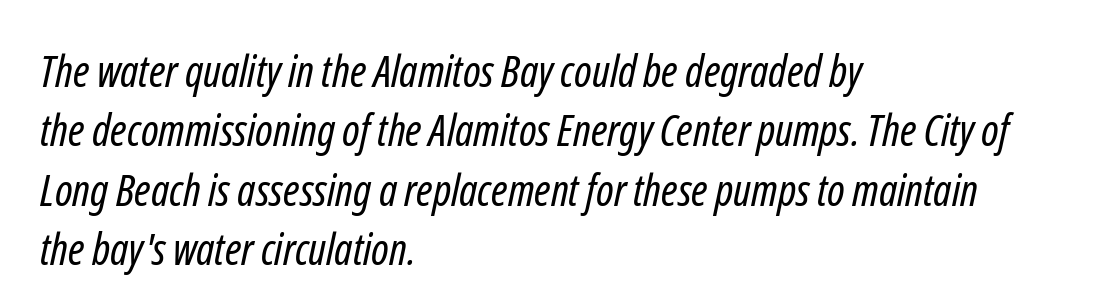
The lines sit at an ordinary, default distance from one another. No letter is thick-stroked: the sample isn't bold. Has an underline been added? It has not. Letterform terminals end flat and unadorned throughout the passage. Character widths vary here, with narrow letters taking less room than wide ones. The line texture is even and compact thanks to regular tracking.
